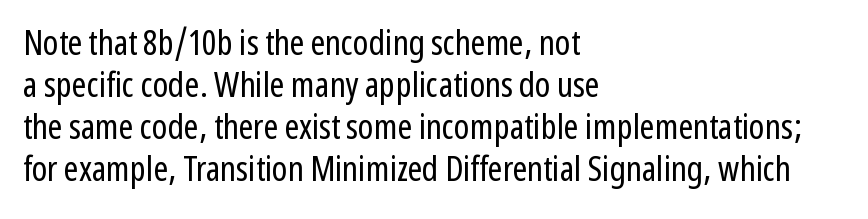
{"serif": "no", "italic": "no", "bold": "no", "weight": "regular", "width": "condensed", "stroke_contrast": "low", "x_height": "medium", "monospaced": "no", "underline": "no", "align": "left", "line_spacing_ratio": 1.2, "letter_spacing": "normal", "letter_spacing_em": 0.0, "glyph_px": 35}
